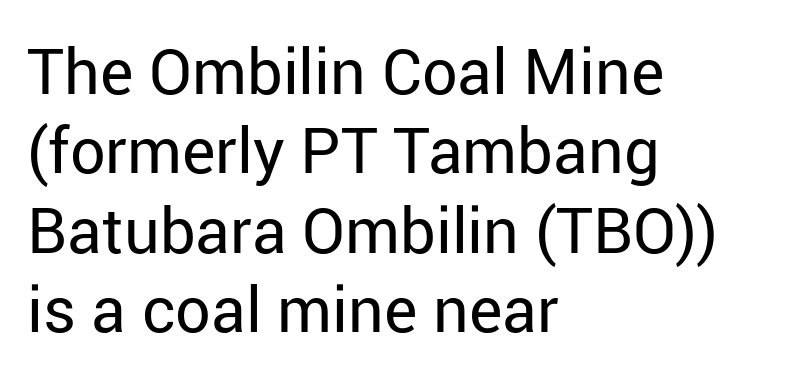
{"serif": "no", "italic": "no", "bold": "no", "weight": "regular", "width": "normal", "stroke_contrast": "low", "x_height": "medium", "monospaced": "no", "underline": "no", "align": "left", "line_spacing": "normal", "line_spacing_ratio": 1.26, "letter_spacing": "normal", "letter_spacing_em": 0.0, "glyph_px": 63}
